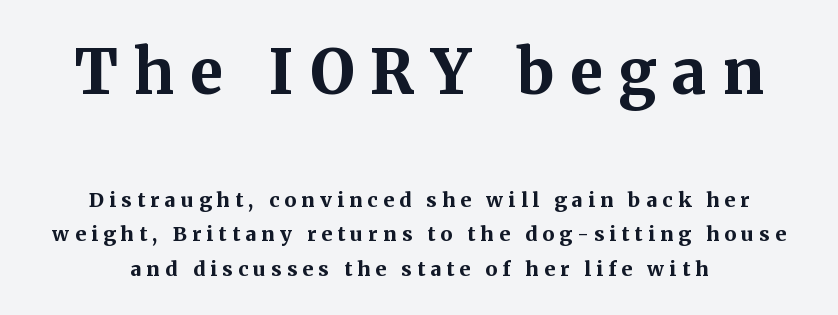
Here the glyphs are tracked loosely, breaking word shapes into spaced letters. The space beneath each line is pristine and unruled. The rendering uses natural spacing where letterforms have individual widths. Quick note: not italic, upright. The strokes are fattened all the way to bold. The face used here appears at its bigger size in the upper chunk.
